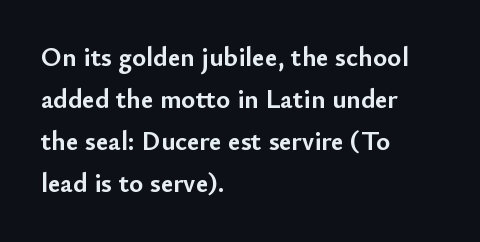
Nothing unusual about the tracking: characters are spaced as the font intends. Layout note: lines flush left. Does the lettering tilt? It doesn't — this is upright. The characters look thick and weighty, a clear bold. If you measured baseline to baseline, you'd find a middling distance. Underlining? Definitely not there.
